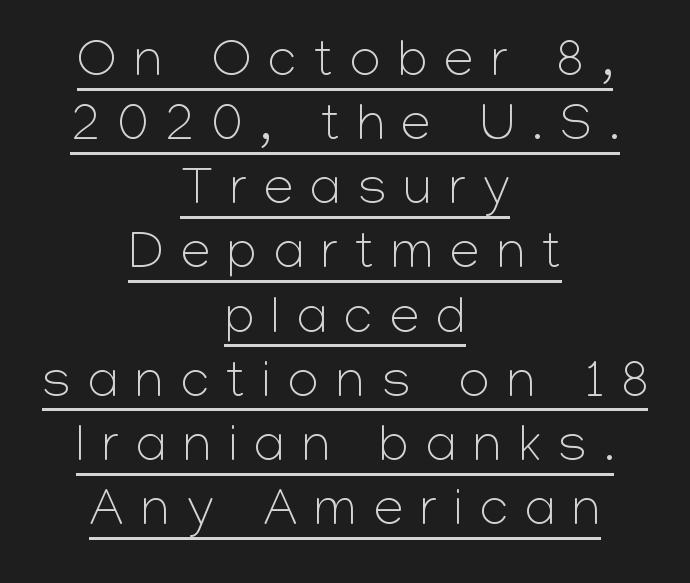
The tracking jumps out immediately: characters are airy and widely separated. Check the space under the baseline: a stroke is drawn there. The rendering shows plain stroke endings on the letterforms — a sans-serif design. Style check: upright.
